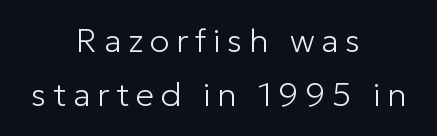
{"serif": "no", "italic": "no", "bold": "no", "weight": "light", "width": "normal", "stroke_contrast": "low", "x_height": "medium", "monospaced": "no", "underline": "no", "align": "center", "line_spacing": "normal", "line_spacing_ratio": 1.65, "letter_spacing": "wide", "letter_spacing_em": 0.2, "glyph_px": 33}
